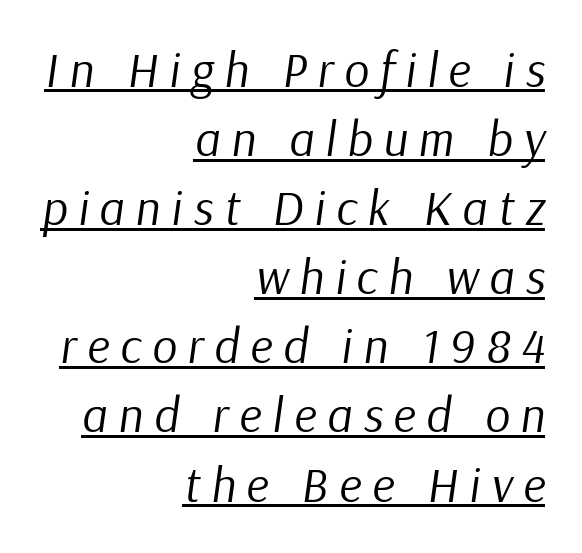
Q: Is the text bold? A: No.
Q: Is the text italic (slanted)? A: Yes, it leans right by about 9 degrees.
Q: Is the text underlined? A: Yes.
Q: How is the paragraph aligned? A: Right-aligned.
Q: Is the spacing between letters normal or unusually wide? A: Unusually wide.
Q: Is the spacing between lines tight, normal or loose? A: Normal.
Q: Width (condensed, normal, or wide)? A: Normal.
Q: Stroke contrast? A: Low.
Q: x-height? A: Medium.
Q: Monospaced? A: No.
